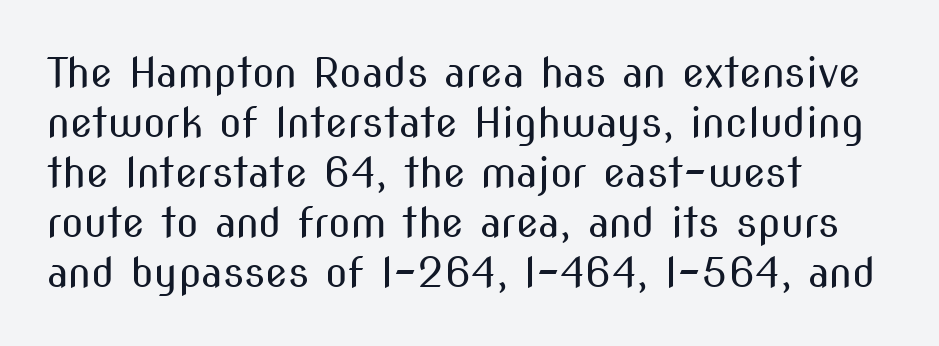
{"serif": "no", "italic": "no", "bold": "no", "weight": "regular", "width": "condensed", "stroke_contrast": "medium", "x_height": "medium", "monospaced": "no", "underline": "no", "align": "left", "line_spacing_ratio": 1.22, "letter_spacing": "normal", "letter_spacing_em": 0.0, "glyph_px": 41}
